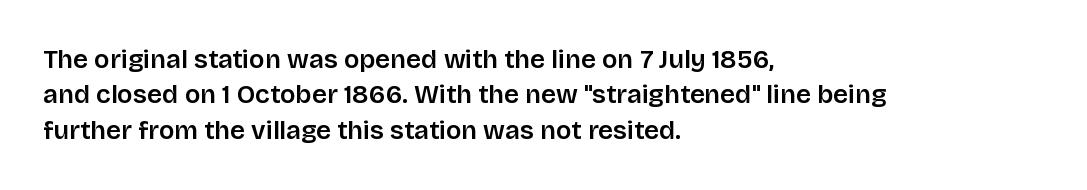
The passage shown stacks its lines at a standard gap. These lines stack with their left ends in a neat column. A roman cut, with each character standing at attention. Caption: standard tracking, unaltered. Words float on clear page, feet unadorned.
